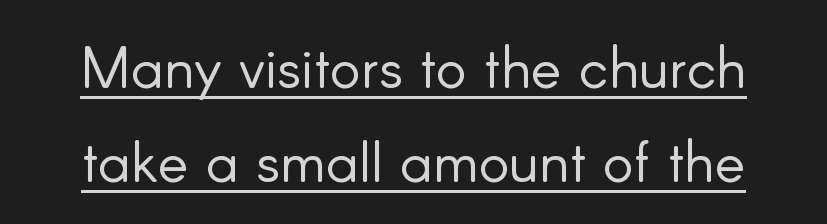
Q: Is the text bold? A: No.
Q: Is the text italic (slanted)? A: No, it is upright.
Q: Is the typeface a serif or a sans-serif typeface? A: Sans-serif.
Q: Is the text underlined? A: Yes.
Q: Is the spacing between letters normal or unusually wide? A: Normal.
Q: Is the spacing between lines tight, normal or loose? A: Normal.
Q: Width (condensed, normal, or wide)? A: Normal.
Q: Stroke contrast? A: Low.
Q: x-height? A: Small.
Q: Monospaced? A: No.
